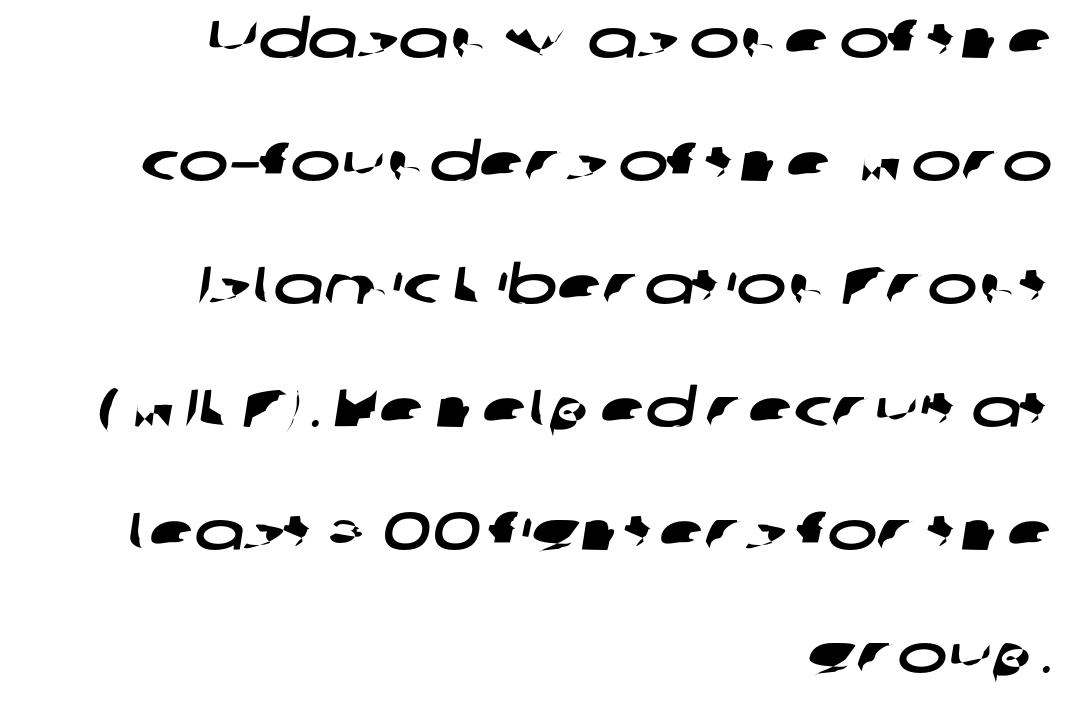
The image shows 53 px wide sans-serif type; set right-aligned, loose line spacing (2.32x), normal letter spacing, not underlined; low stroke contrast and a medium x-height.
